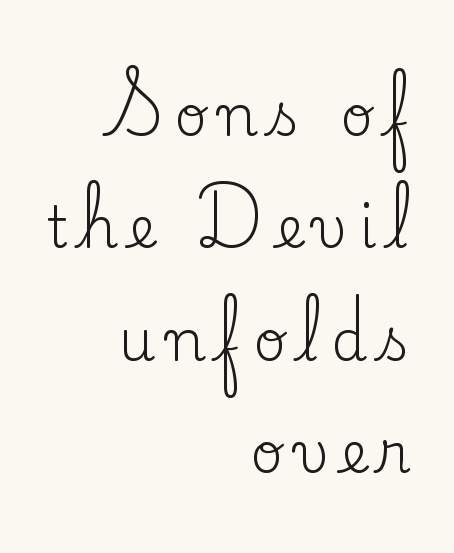
The image shows 57 px regular-weight type, upright; set right-aligned, loose line spacing (1.97x), unusually wide letter spacing (+0.2 em), not underlined; low stroke contrast and a small x-height.
